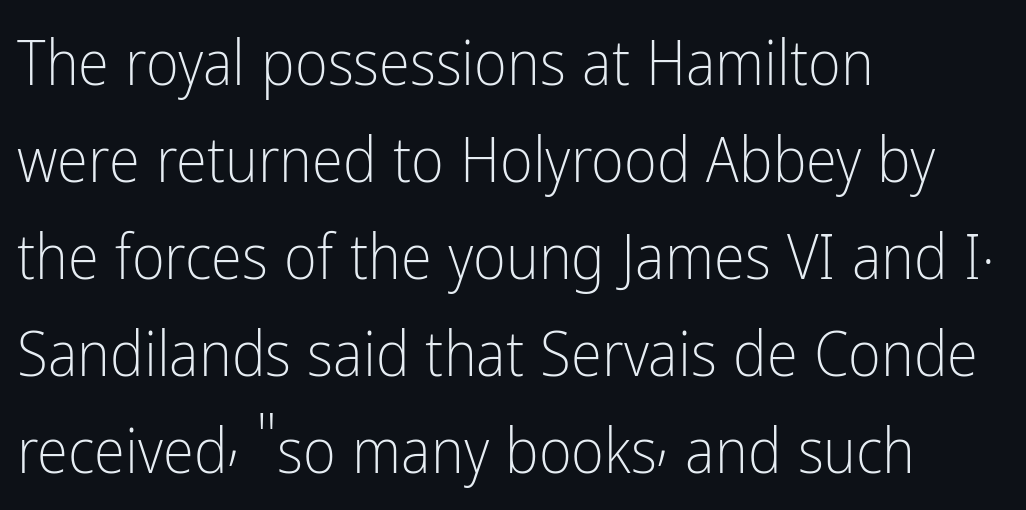
Heft: none added — not bold. Just letters on the line, the space beneath them empty. The face used here is rendered with its standard letterfit. I'd call this a sans setting — the letters go barefoot.
